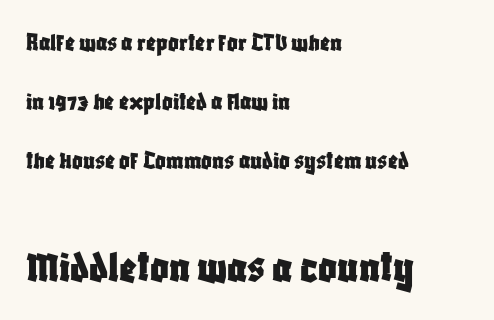
{"serif": "no", "italic": "no", "width": "condensed", "stroke_contrast": "low", "x_height": "large", "monospaced": "no", "underline": "no", "align": "left", "line_spacing": "loose", "line_spacing_ratio": 2.26, "letter_spacing": "normal", "letter_spacing_em": 0.0, "larger_block": "second", "size_ratio": 1.77, "glyph_px": 46}
